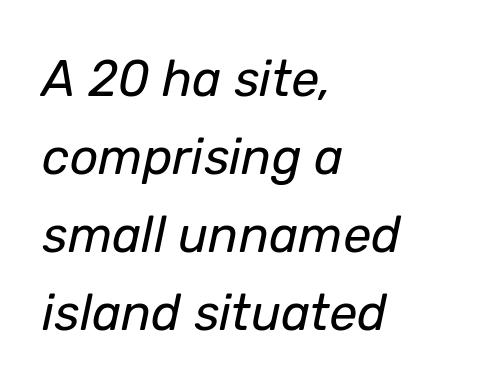
Q: Is the text bold? A: No.
Q: Is the text italic (slanted)? A: Yes, it leans right by about 12 degrees.
Q: Is the text underlined? A: No.
Q: How is the paragraph aligned? A: Left-aligned.
Q: Is the spacing between letters normal or unusually wide? A: Normal.
Q: Is the spacing between lines tight, normal or loose? A: Normal.
Q: Width (condensed, normal, or wide)? A: Normal.
Q: Stroke contrast? A: Low.
Q: x-height? A: Medium.
Q: Monospaced? A: No.
